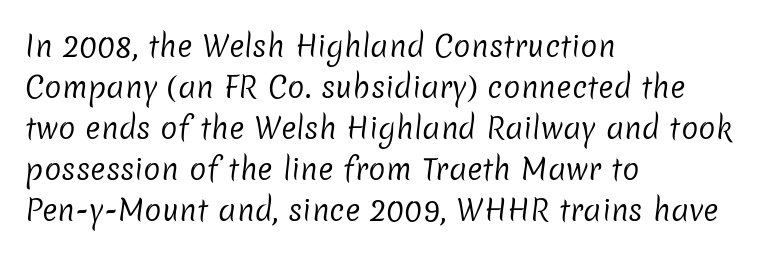
Words appear dense and cohesive because spacing is normal. A typesetter would call this leading conventional body-copy spacing. Each letter keeps its own natural width here, so spacing adapts to shape. This rendering uses left alignment, leaving the right contour irregular.
